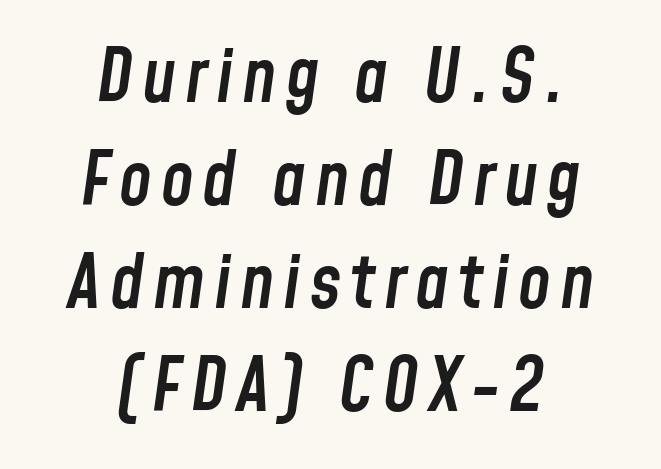
{"italic": "yes", "lean": "right", "slant_degrees": 8, "bold": "semi", "weight": "semibold", "width": "condensed", "stroke_contrast": "low", "x_height": "medium", "monospaced": "no", "underline": "no", "align": "center", "line_spacing": "normal", "line_spacing_ratio": 1.39, "glyph_px": 74}
